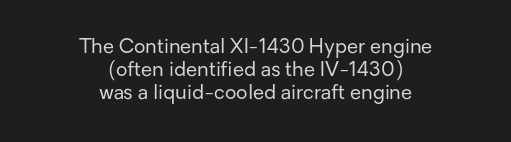
These glyphs show unthickened strokes, regular width or finer. The rag falls on both sides of this text block equally. Italic? Not at all — the glyphs are vertical. The face used here is rendered with its standard letterfit.
